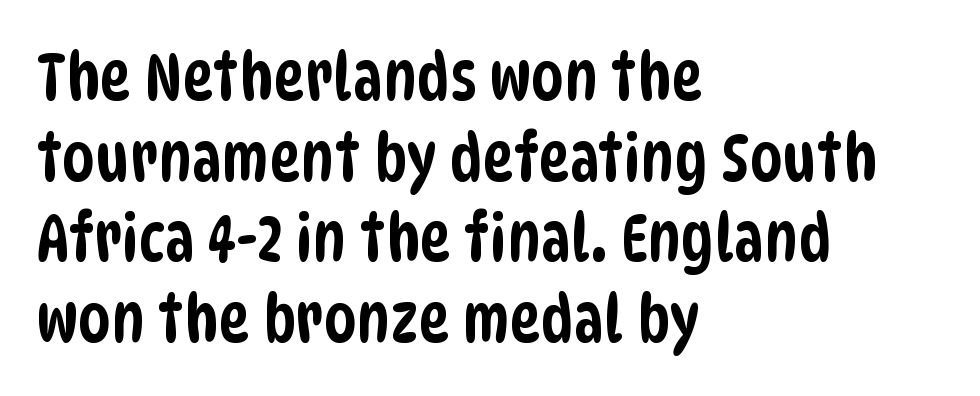
The image shows 66 px condensed sans-serif type; set left-aligned, line spacing 1.22x, normal letter spacing, not underlined; low stroke contrast and a large x-height.
